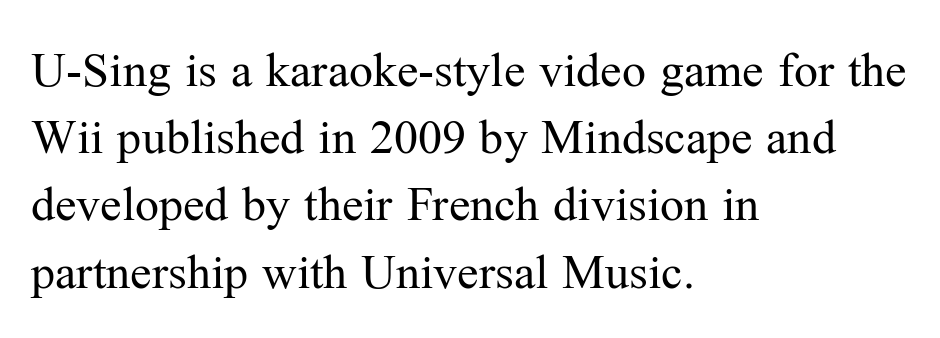
{"serif": "yes", "italic": "no", "bold": "no", "weight": "regular", "width": "normal", "stroke_contrast": "medium", "x_height": "medium", "monospaced": "no", "underline": "no", "align": "left", "line_spacing": "normal", "line_spacing_ratio": 1.4, "letter_spacing": "normal", "letter_spacing_em": 0.0, "glyph_px": 48}
